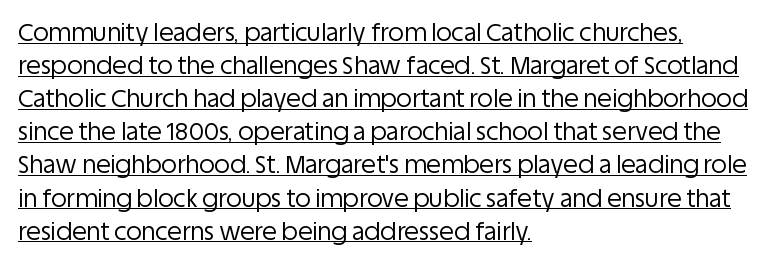
Q: Is the text bold? A: No.
Q: Is the text italic (slanted)? A: No, it is upright.
Q: Is the text underlined? A: Yes.
Q: How is the paragraph aligned? A: Left-aligned.
Q: Is the spacing between letters normal or unusually wide? A: Normal.
Q: Is the spacing between lines tight, normal or loose? A: Normal.
